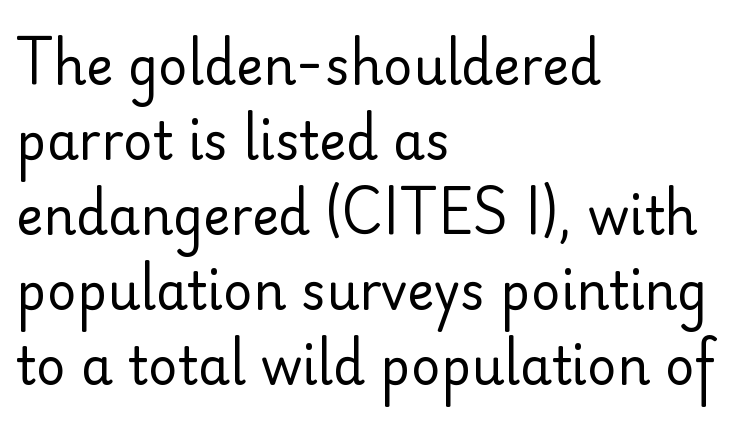
Q: Is the text bold? A: No.
Q: Is the text italic (slanted)? A: No, it is upright.
Q: Is the typeface a serif or a sans-serif typeface? A: Sans-serif.
Q: Is the text underlined? A: No.
Q: How is the paragraph aligned? A: Left-aligned.
Q: Is the spacing between letters normal or unusually wide? A: Normal.
Q: Is the spacing between lines tight, normal or loose? A: Normal.
Q: Width (condensed, normal, or wide)? A: Normal.
Q: Stroke contrast? A: Low.
Q: x-height? A: Small.
Q: Monospaced? A: No.
